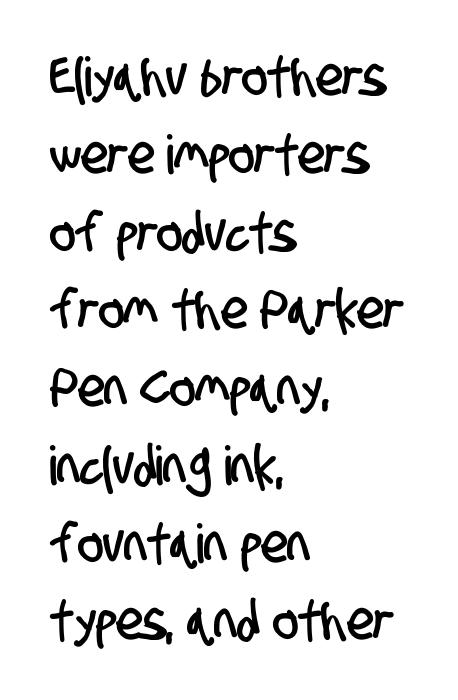
{"serif": "no", "width": "condensed", "stroke_contrast": "low", "x_height": "large", "monospaced": "no", "underline": "no", "align": "left", "line_spacing": "normal", "line_spacing_ratio": 1.44, "letter_spacing": "normal", "letter_spacing_em": 0.0, "glyph_px": 54}
